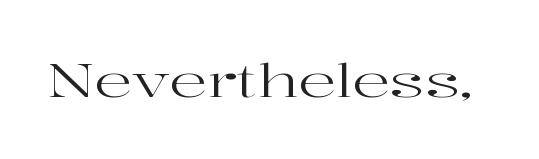
{"serif": "yes", "italic": "no", "bold": "no", "weight": "regular", "width": "wide", "stroke_contrast": "high", "x_height": "medium", "monospaced": "no", "underline": "no", "letter_spacing": "normal", "letter_spacing_em": 0.0, "glyph_px": 47}
